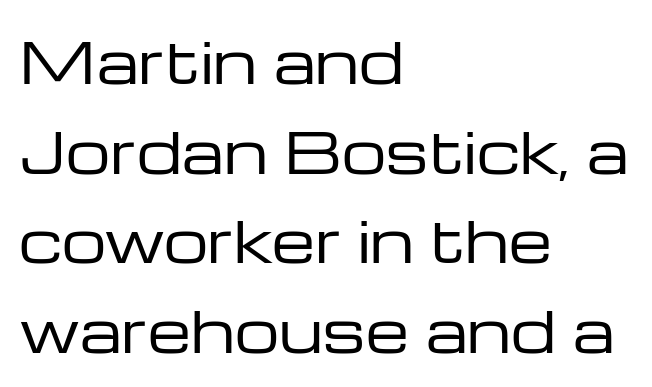
Q: Is the text bold? A: No.
Q: Is the text italic (slanted)? A: No, it is upright.
Q: Is the typeface a serif or a sans-serif typeface? A: Sans-serif.
Q: Is the text underlined? A: No.
Q: How is the paragraph aligned? A: Left-aligned.
Q: Is the spacing between letters normal or unusually wide? A: Normal.
Q: Is the spacing between lines tight, normal or loose? A: Normal.
Q: Width (condensed, normal, or wide)? A: Wide.
Q: Stroke contrast? A: Low.
Q: x-height? A: Medium.
Q: Monospaced? A: No.
